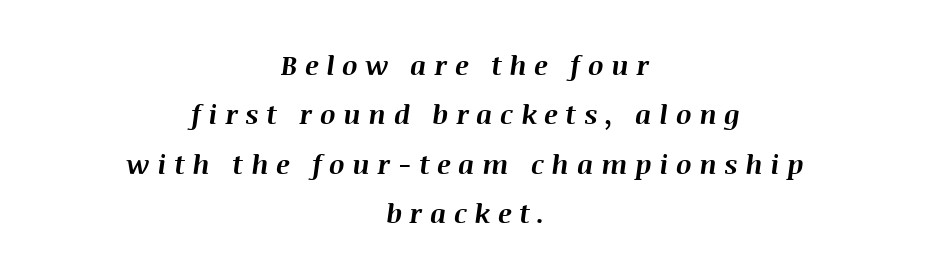
The image shows 27 px bold type, italic (leaning right); set centered, line spacing 1.83x, unusually wide letter spacing (+0.28 em), not underlined.
